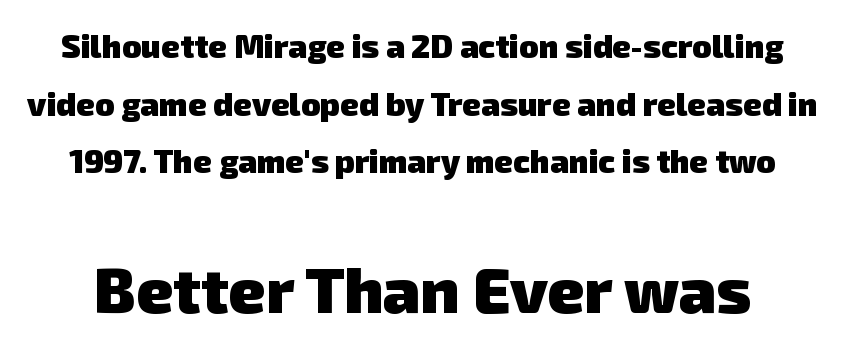
The passage shown is emphatically bold. Here the designer chose a conventional face with non-uniform glyph widths. Bigger letters appear in the bottom chunk; the top chunk is reduced. Check where the strokes stop: nothing finishes them off — pure sans. Here the glyphs are tracked normally, forming tight word shapes. Plain, unruled lines of type.
